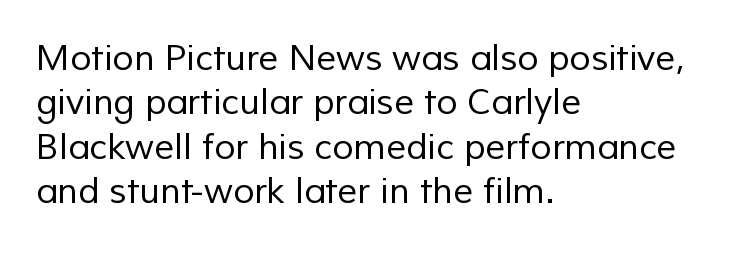
{"serif": "no", "bold": "no", "weight": "regular", "width": "normal", "stroke_contrast": "low", "x_height": "medium", "monospaced": "no", "underline": "no", "align": "left", "line_spacing": "normal", "line_spacing_ratio": 1.27, "letter_spacing": "normal", "letter_spacing_em": 0.0, "glyph_px": 35}
